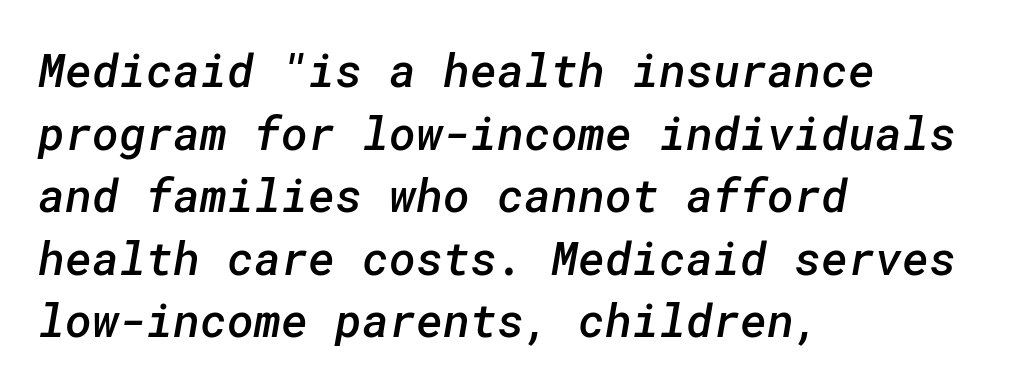
The image shows 46 px semibold sans-serif type; set left-aligned, normal line spacing (1.36x), normal letter spacing, not underlined; low stroke contrast and a medium x-height.
